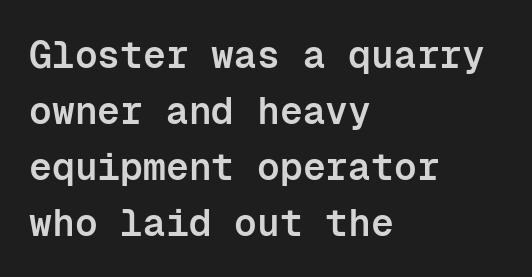
The image shows 38 px semibold sans-serif type, upright, monospaced; set left-aligned, normal line spacing (1.47x), normal letter spacing, not underlined; low stroke contrast and a medium x-height.
